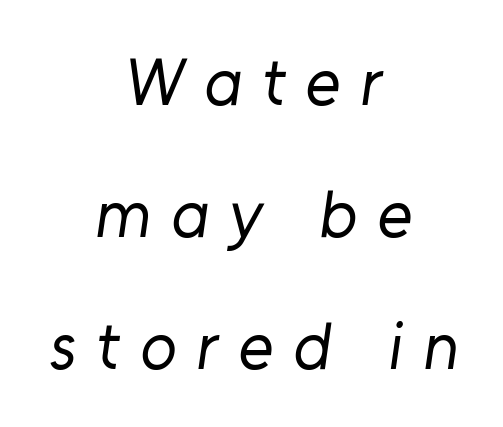
Q: Is the text bold? A: No.
Q: Is the typeface a serif or a sans-serif typeface? A: Sans-serif.
Q: Is the text underlined? A: No.
Q: How is the paragraph aligned? A: Centered.
Q: Is the spacing between letters normal or unusually wide? A: Unusually wide.
Q: Is the spacing between lines tight, normal or loose? A: Loose.
Q: Width (condensed, normal, or wide)? A: Normal.
Q: Stroke contrast? A: Low.
Q: x-height? A: Medium.
Q: Monospaced? A: No.
